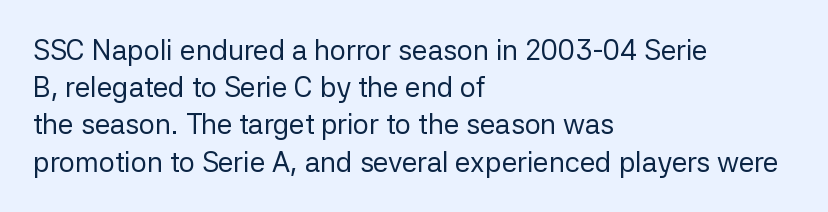
Descender tails drop into unmarked territory. Check where the strokes stop: nothing finishes them off — pure sans. Think of a printed novel: that variable character pitch is what you see here. The typography opts for an upright posture over an oblique one.
